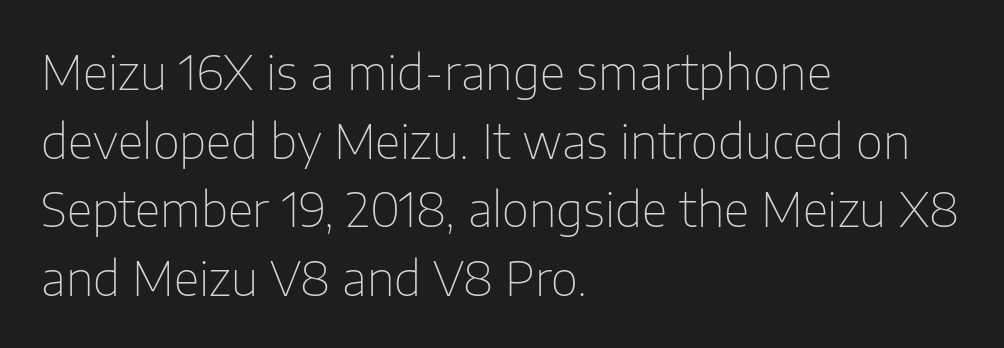
Q: Is the text bold? A: No.
Q: Is the text italic (slanted)? A: No, it is upright.
Q: Is the typeface a serif or a sans-serif typeface? A: Sans-serif.
Q: Is the text underlined? A: No.
Q: How is the paragraph aligned? A: Left-aligned.
Q: Is the spacing between letters normal or unusually wide? A: Normal.
Q: Is the spacing between lines tight, normal or loose? A: Normal.
Q: Width (condensed, normal, or wide)? A: Normal.
Q: Stroke contrast? A: Low.
Q: x-height? A: Medium.
Q: Monospaced? A: No.
